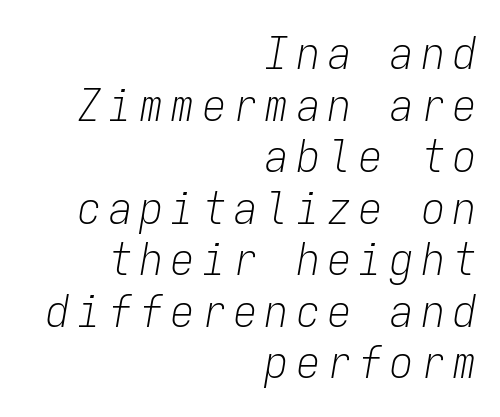
The image shows 46 px light, condensed type, italic (leaning right), monospaced; set right-aligned, tight line spacing (1.12x), not underlined; low stroke contrast and a medium x-height.
